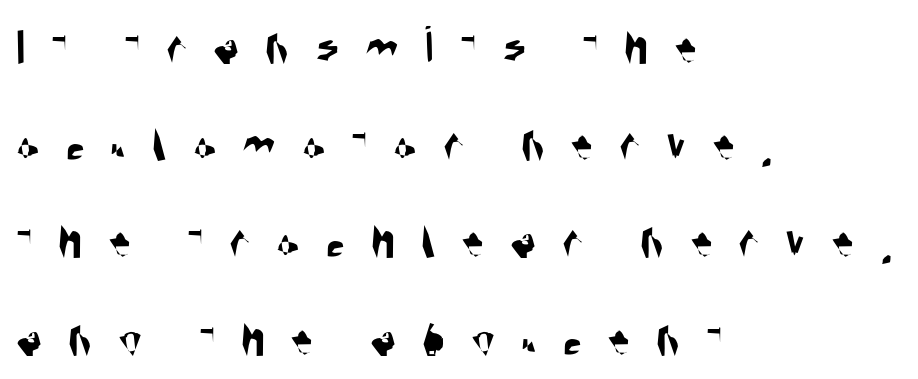
The image shows 54 px condensed sans-serif type; set left-aligned, line spacing 1.8x, unusually wide letter spacing (+0.48 em), not underlined; medium stroke contrast and a large x-height.
